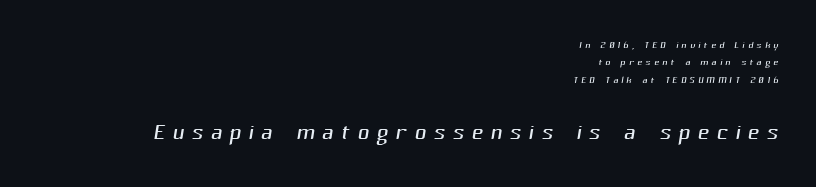
{"serif": "no", "bold": "no", "weight": "light", "width": "normal", "stroke_contrast": "medium", "x_height": "medium", "monospaced": "no", "underline": "no", "align": "right", "line_spacing_ratio": 1.24, "letter_spacing": "wide", "letter_spacing_em": 0.23, "larger_block": "second", "size_ratio": 2.29, "glyph_px": 32}
